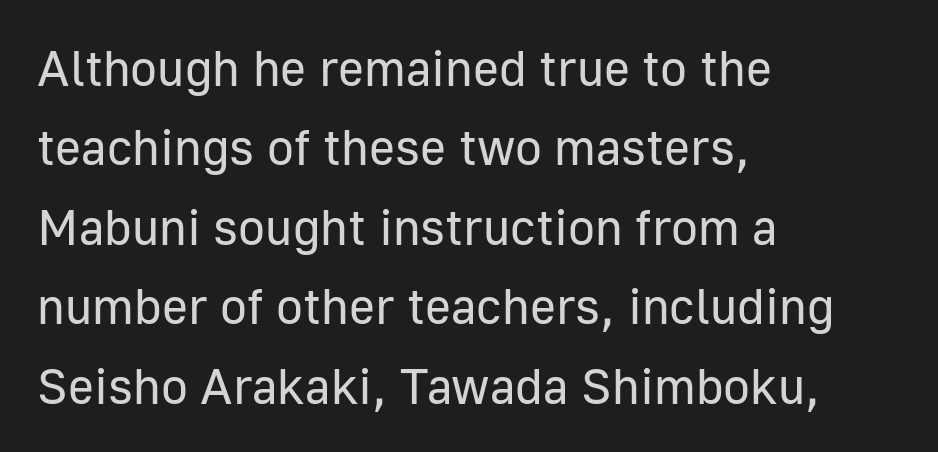
Q: Is the text bold? A: No.
Q: Is the text italic (slanted)? A: No, it is upright.
Q: Is the typeface a serif or a sans-serif typeface? A: Sans-serif.
Q: Is the text underlined? A: No.
Q: How is the paragraph aligned? A: Left-aligned.
Q: Is the spacing between letters normal or unusually wide? A: Normal.
Q: Is the spacing between lines tight, normal or loose? A: Normal.
Q: Width (condensed, normal, or wide)? A: Normal.
Q: Stroke contrast? A: Low.
Q: x-height? A: Medium.
Q: Monospaced? A: No.
